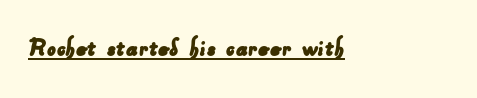
Q: Is the typeface a serif or a sans-serif typeface? A: Sans-serif.
Q: Is the text underlined? A: Yes.
Q: Is the spacing between letters normal or unusually wide? A: Normal.
Q: Width (condensed, normal, or wide)? A: Normal.
Q: Stroke contrast? A: Low.
Q: x-height? A: Small.
Q: Monospaced? A: No.
